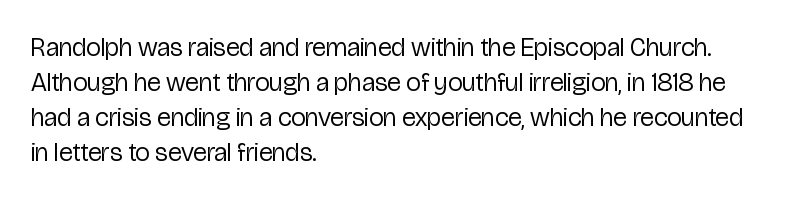
The image shows 26 px text type, upright; set left-aligned, normal line spacing (1.34x), normal letter spacing, not underlined.
